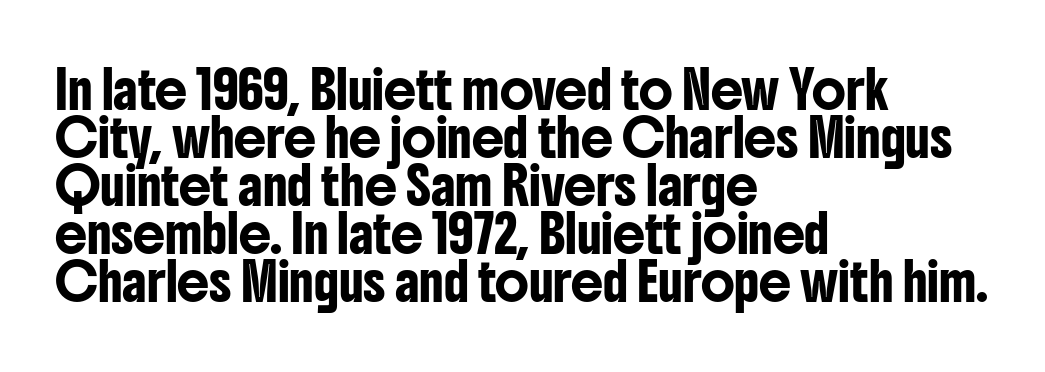
The image shows 36 px condensed sans-serif type, upright; set left-aligned, normal line spacing (1.33x), normal letter spacing, not underlined; low stroke contrast and a medium x-height.
